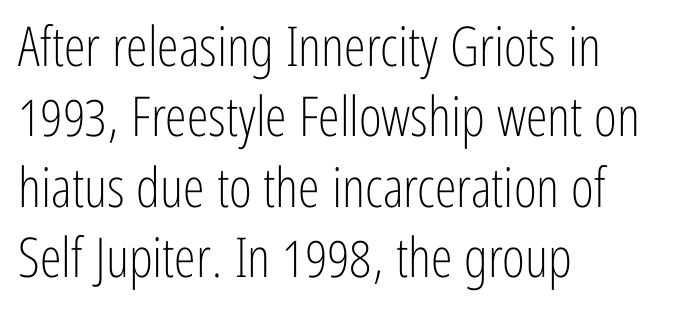
The image shows 55 px light, condensed sans-serif type, upright; set left-aligned, normal line spacing (1.28x), normal letter spacing, not underlined; low stroke contrast and a medium x-height.
